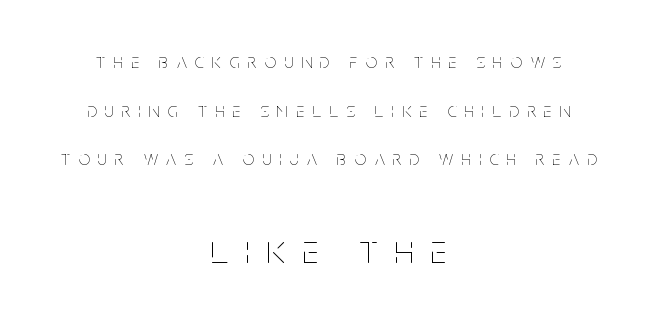
Q: Is the text bold? A: No.
Q: Is the text italic (slanted)? A: No, it is upright.
Q: Is the text underlined? A: No.
Q: How is the paragraph aligned? A: Centered.
Q: Is the spacing between letters normal or unusually wide? A: Unusually wide.
Q: Is the spacing between lines tight, normal or loose? A: Loose.
Q: Which block of text is set in a larger size, the first (top) or the second (bottom)? A: The second (bottom) one.
Q: Width (condensed, normal, or wide)? A: Condensed.
Q: Stroke contrast? A: Low.
Q: x-height? A: Large.
Q: Monospaced? A: No.
